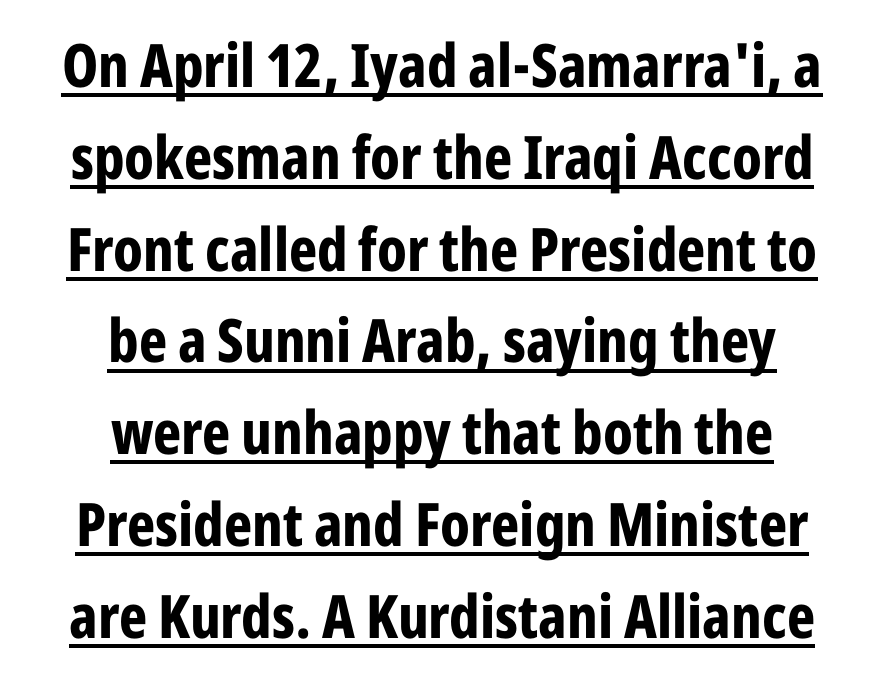
Regarding leading, the lines here are spaced in the standard way. This rendering features underlined lettering. Set as a true bold cut, around the 700 mark. Italic? Not at all — the glyphs are vertical. Layout note: lines centered. Nobody touched the tracking dial on this one.
